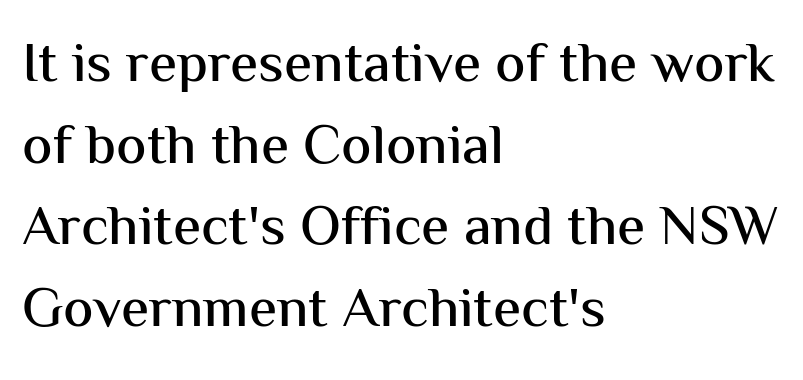
Descenders hang freely into open space. In terms of posture, this sample is upright. Do the characters align in a grid? No, the font is proportional. Notice how descenders clear the ascenders below comfortably — that's standard leading. The type family on display is of the sans-serif kind.
